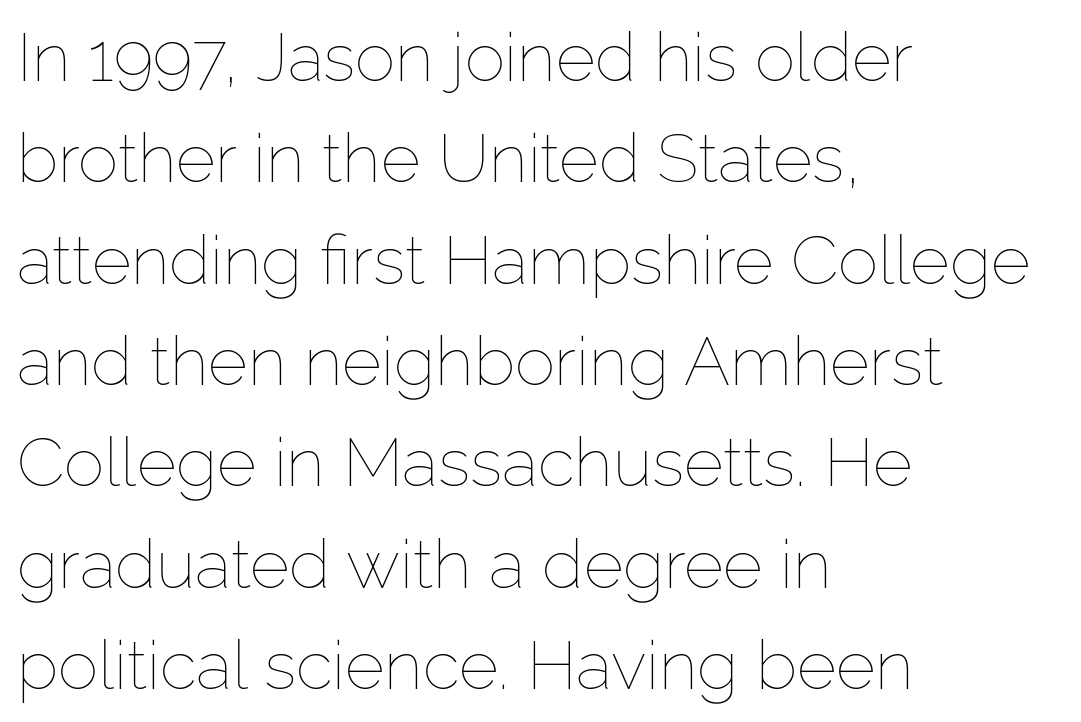
The image shows 68 px thin type, upright; set left-aligned, normal line spacing (1.49x), normal letter spacing, not underlined; low stroke contrast and a medium x-height.
